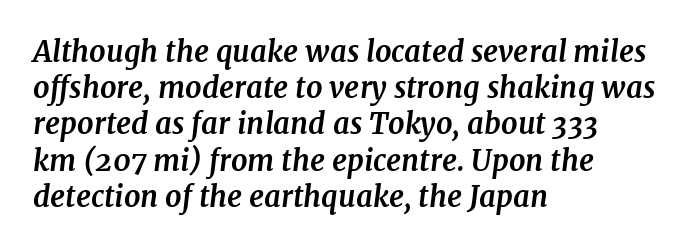
Stroke thickness is high; the sample reads as a true bold. This sample uses a serif face. What stands out about the letter spacing? Nothing — it is the standard amount. These lines are rendered in a variable-pitch font.
